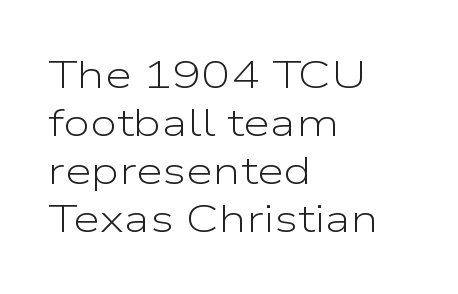
Q: Is the text bold? A: No.
Q: Is the text italic (slanted)? A: No, it is upright.
Q: Is the typeface a serif or a sans-serif typeface? A: Sans-serif.
Q: Is the text underlined? A: No.
Q: How is the paragraph aligned? A: Left-aligned.
Q: Is the spacing between letters normal or unusually wide? A: Normal.
Q: Width (condensed, normal, or wide)? A: Wide.
Q: Stroke contrast? A: Low.
Q: x-height? A: Medium.
Q: Monospaced? A: No.
